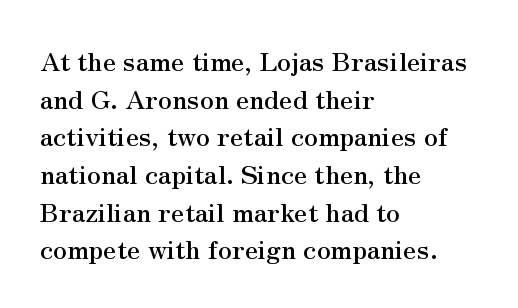
Which margin do the lines hug? The left one — the right edge is uneven. This sample uses plain, unmodified letter spacing. Glance below the letters and you will spot only blank space. Baseline-to-baseline distance is the conventional proportion of letter height.
